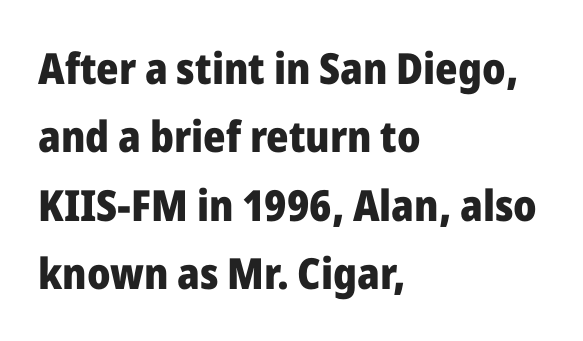
Glyph-to-glyph distance matches everyday printed text. Leftover space on each line is placed entirely after the last word. Do the characters align in a grid? No, the font is proportional. Look at the stroke-to-counter ratio: heavy, a bold. This is roman type, the default non-slanted kind.
